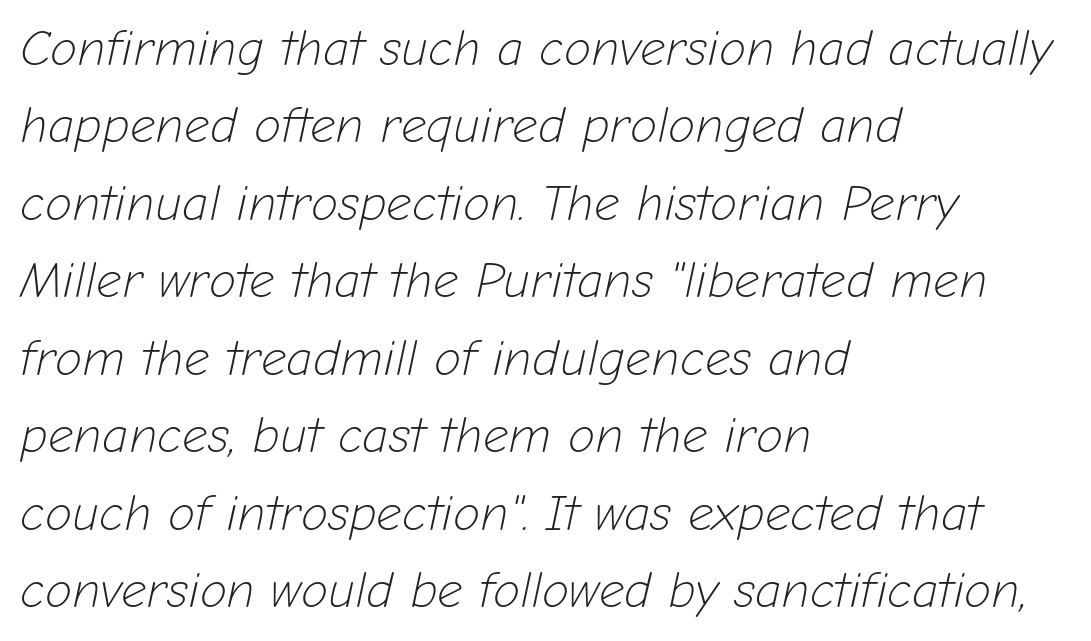
The axis of the letterforms is tilted away from vertical. You could not count columns in this text — the font is proportionally spaced. Line beginnings align vertically; line endings do not. The rendering keeps characters at their native spacing. Clear beneath every line of the passage. A normal amount of white space separates one row of letters from the next.
